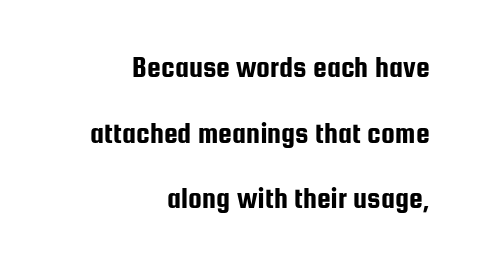
One-word summary of the alignment: right. The specimen reads as upright at a glance. Spacing between characters is what you'd get straight out of the box. The glyphs are unaccompanied by any horizontal stroke below them. The space between consecutive lines is lavish. Serifs: no, the terminals of the letterforms are clean.
